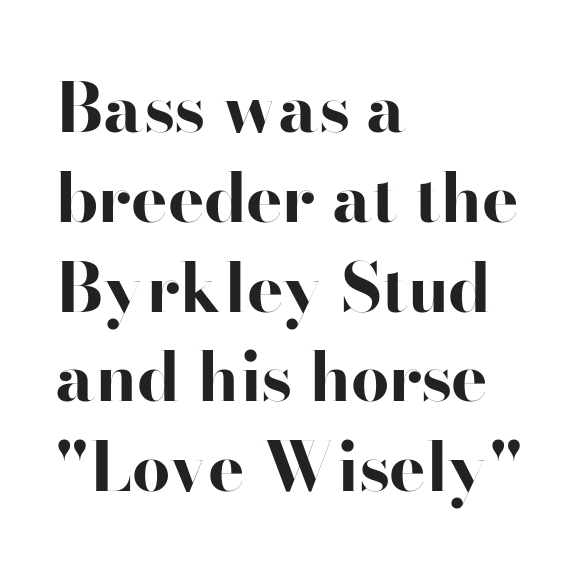
The letters advance in unequal steps, a hallmark of proportional type. Rows of type keep a routine distance in the vertical direction. Nope, not italic — everything's standing straight. Where is the straight margin? On the left. Here the glyphs are tracked normally, forming tight word shapes. Underline: absent.
